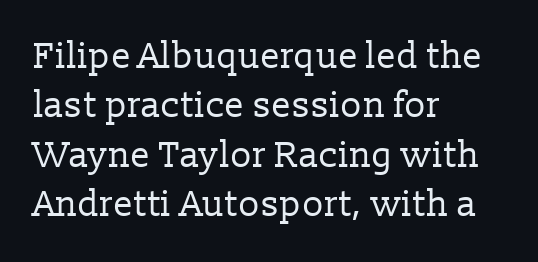
{"serif": "yes", "italic": "no", "bold": "no", "weight": "regular", "width": "normal", "stroke_contrast": "low", "x_height": "medium", "monospaced": "no", "underline": "no", "align": "left", "line_spacing": "normal", "line_spacing_ratio": 1.37, "letter_spacing": "normal", "letter_spacing_em": 0.0, "glyph_px": 36}
